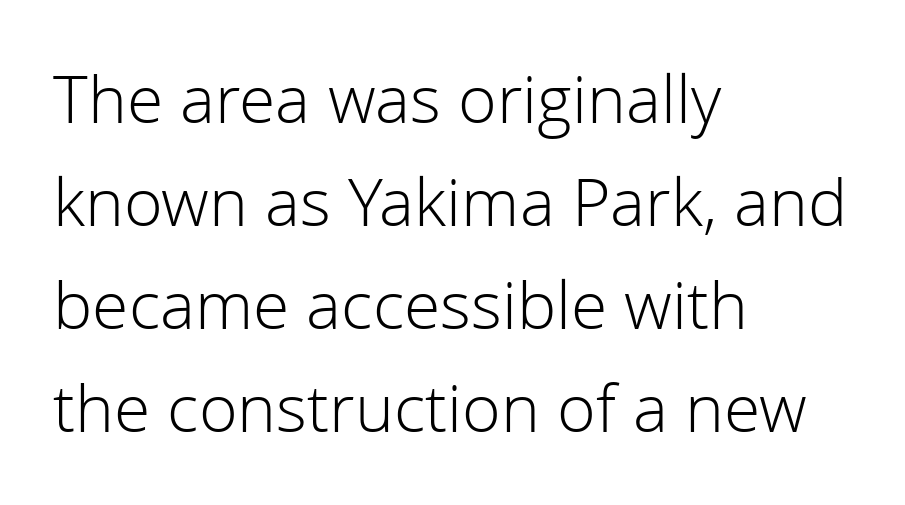
Q: Is the text bold? A: No.
Q: Is the text italic (slanted)? A: No, it is upright.
Q: Is the typeface a serif or a sans-serif typeface? A: Sans-serif.
Q: Is the text underlined? A: No.
Q: How is the paragraph aligned? A: Left-aligned.
Q: Is the spacing between letters normal or unusually wide? A: Normal.
Q: Is the spacing between lines tight, normal or loose? A: Normal.
Q: Width (condensed, normal, or wide)? A: Normal.
Q: Stroke contrast? A: Low.
Q: x-height? A: Medium.
Q: Monospaced? A: No.
